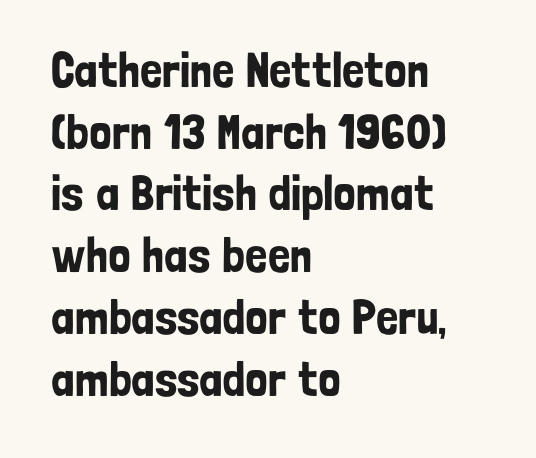
The space directly below the letters is spotless. Serif or sans? Sans — the stroke terminals are bare. Standard letterfit; no display-style spreading of the glyphs. Vertically, the passage feels balanced, rows spaced as you'd expect. Upright lettering throughout. Looks like regular typesetting: each glyph gets only the width it needs.
